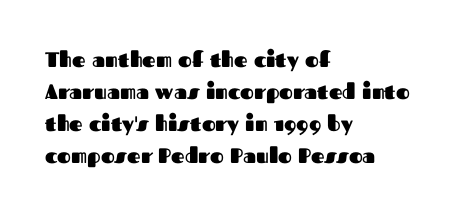
The image shows 21 px bold type, upright; set left-aligned, normal line spacing (1.52x), normal letter spacing, not underlined.
